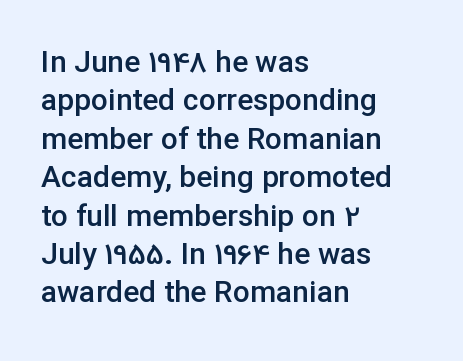
The image shows 30 px semibold sans-serif type, upright; set left-aligned, normal line spacing (1.28x), normal letter spacing, not underlined; low stroke contrast and a medium x-height.
